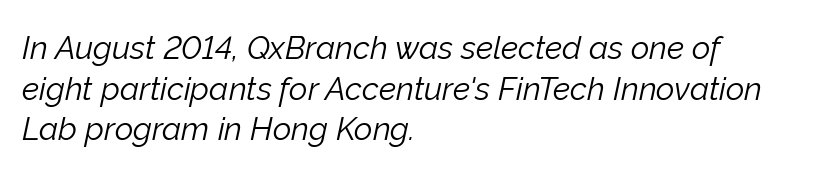
The image shows 32 px light type, italic (leaning right); set left-aligned, normal line spacing (1.27x), normal letter spacing, not underlined; low stroke contrast and a medium x-height.
